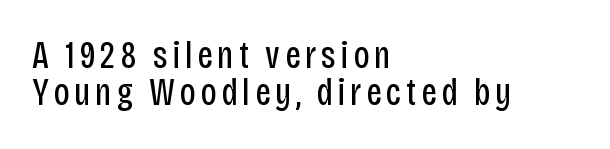
The image shows 38 px regular-weight, condensed sans-serif type, upright; set left-aligned, tight line spacing (0.98x), not underlined; low stroke contrast and a large x-height.
